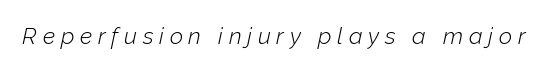
{"italic": "yes", "lean": "right", "slant_degrees": 12, "bold": "no", "underline": "no", "letter_spacing": "wide", "letter_spacing_em": 0.25, "glyph_px": 23}
